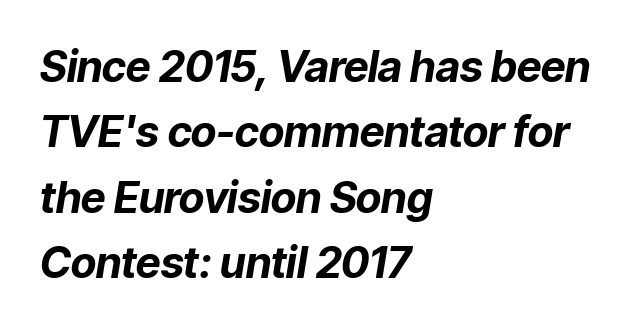
The image shows 43 px bold type, italic (leaning right); set left-aligned, normal line spacing (1.52x), normal letter spacing, not underlined; low stroke contrast and a medium x-height.
